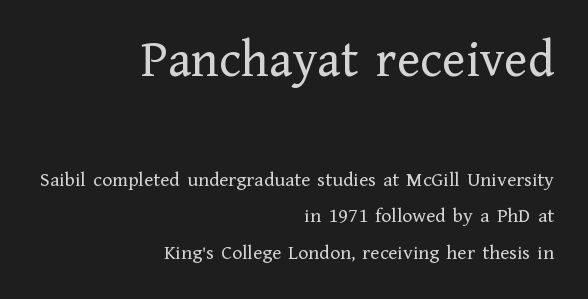
Just letters on the line, the space beneath them empty. Each word holds together tightly as a unit, with standard inter-letter gaps. Proportional: the letters do not fall into vertical columns. Italic: no, the glyphs are upright roman. The letters carry serifs — small finishing strokes at the ends of their stems.
